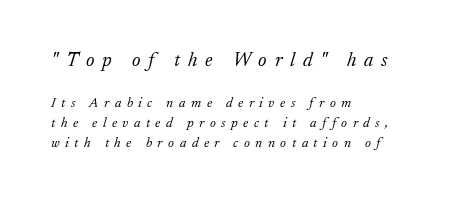
{"italic": "yes", "lean": "right", "slant_degrees": 17, "bold": "no", "underline": "no", "align": "left", "line_spacing": "normal", "line_spacing_ratio": 1.44, "letter_spacing": "wide", "letter_spacing_em": 0.39, "larger_block": "first", "size_ratio": 1.43, "glyph_px": 20}
